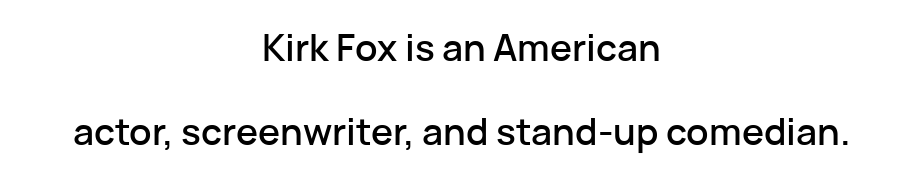
{"serif": "no", "italic": "no", "width": "normal", "stroke_contrast": "low", "x_height": "medium", "monospaced": "no", "underline": "no", "align": "center", "line_spacing": "loose", "line_spacing_ratio": 2.28, "letter_spacing": "normal", "letter_spacing_em": 0.0, "glyph_px": 37}
